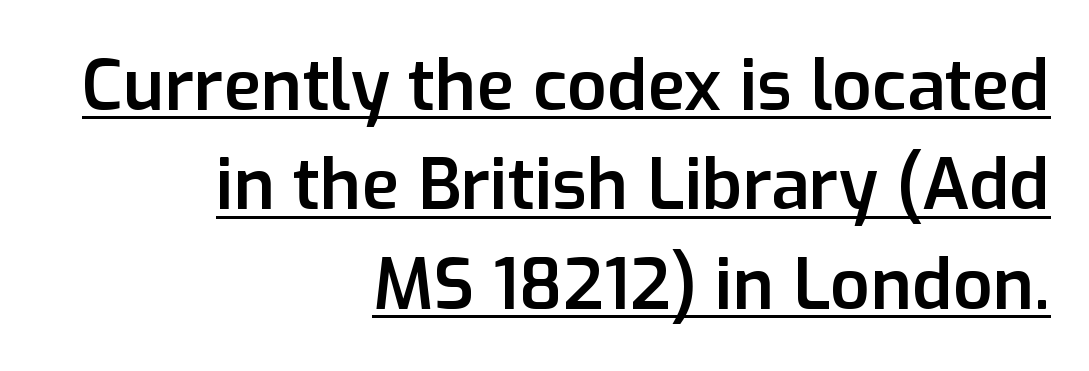
{"serif": "no", "italic": "no", "bold": "semi", "weight": "semibold", "width": "normal", "stroke_contrast": "low", "x_height": "medium", "monospaced": "no", "underline": "yes", "align": "right", "line_spacing": "normal", "line_spacing_ratio": 1.42, "letter_spacing": "normal", "letter_spacing_em": 0.0, "glyph_px": 70}
